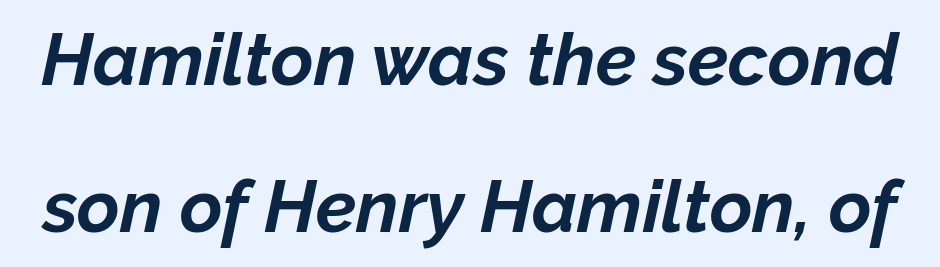
{"italic": "yes", "lean": "right", "slant_degrees": 12, "bold": "yes", "weight": "bold", "width": "normal", "stroke_contrast": "low", "x_height": "medium", "monospaced": "no", "underline": "no", "line_spacing": "loose", "line_spacing_ratio": 2.02, "letter_spacing": "normal", "letter_spacing_em": 0.0, "glyph_px": 73}
